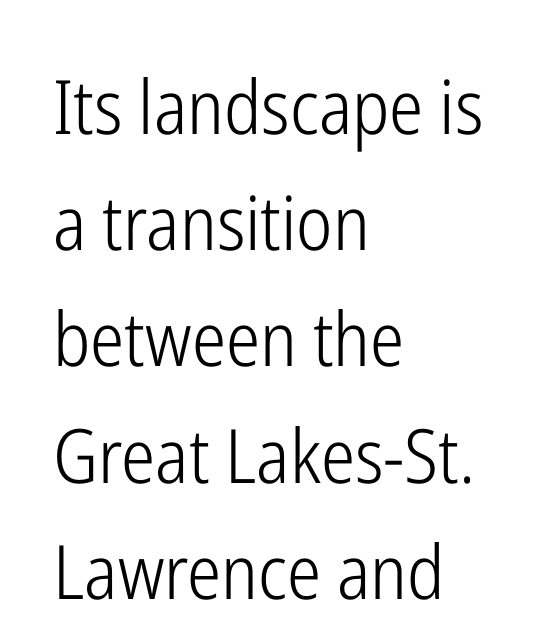
Q: Is the text bold? A: No.
Q: Is the text italic (slanted)? A: No, it is upright.
Q: Is the typeface a serif or a sans-serif typeface? A: Sans-serif.
Q: Is the text underlined? A: No.
Q: How is the paragraph aligned? A: Left-aligned.
Q: Is the spacing between letters normal or unusually wide? A: Normal.
Q: Is the spacing between lines tight, normal or loose? A: Normal.
Q: Width (condensed, normal, or wide)? A: Condensed.
Q: Stroke contrast? A: Low.
Q: x-height? A: Medium.
Q: Monospaced? A: No.
